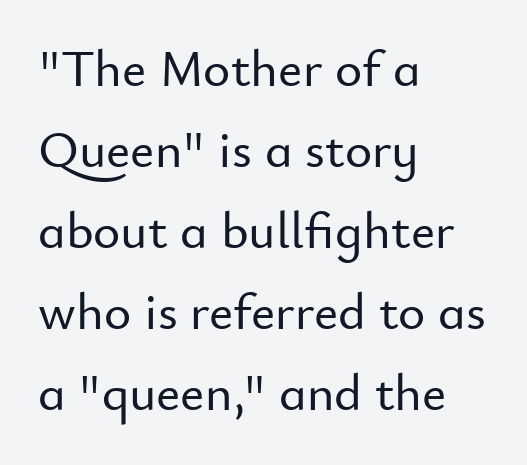
{"serif": "no", "italic": "no", "width": "normal", "stroke_contrast": "low", "x_height": "small", "monospaced": "no", "underline": "no", "align": "left", "line_spacing": "normal", "line_spacing_ratio": 1.56, "letter_spacing": "normal", "letter_spacing_em": 0.0, "glyph_px": 52}
